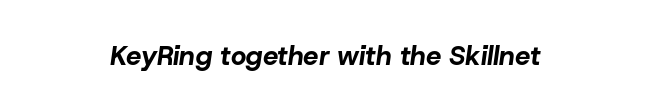
The image shows 27 px bold type, italic (leaning right); set normal letter spacing, not underlined.
